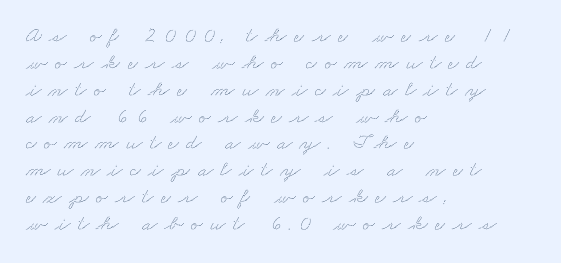
The image shows 22 px text type; set left-aligned, line spacing 1.22x, unusually wide letter spacing (+0.34 em), not underlined.
